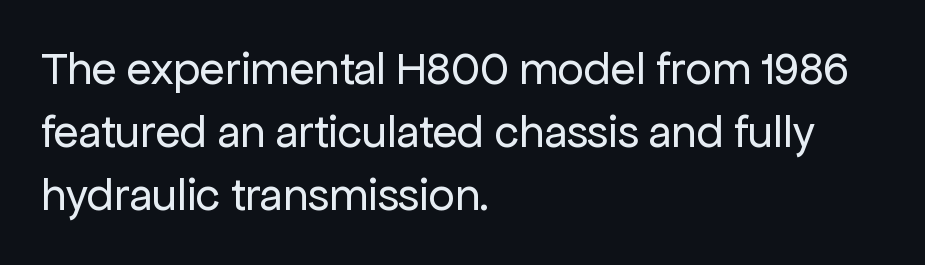
Q: Is the text bold? A: No.
Q: Is the text italic (slanted)? A: No, it is upright.
Q: Is the typeface a serif or a sans-serif typeface? A: Sans-serif.
Q: Is the text underlined? A: No.
Q: How is the paragraph aligned? A: Left-aligned.
Q: Is the spacing between letters normal or unusually wide? A: Normal.
Q: Is the spacing between lines tight, normal or loose? A: Normal.
Q: Width (condensed, normal, or wide)? A: Normal.
Q: Stroke contrast? A: Low.
Q: x-height? A: Medium.
Q: Monospaced? A: No.
